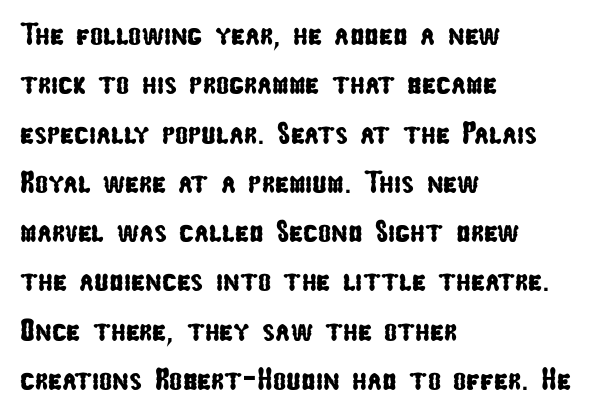
Q: Is the typeface a serif or a sans-serif typeface? A: Sans-serif.
Q: Is the text underlined? A: No.
Q: How is the paragraph aligned? A: Left-aligned.
Q: Is the spacing between letters normal or unusually wide? A: Normal.
Q: Is the spacing between lines tight, normal or loose? A: Normal.
Q: Width (condensed, normal, or wide)? A: Condensed.
Q: Stroke contrast? A: Low.
Q: x-height? A: Medium.
Q: Monospaced? A: No.
